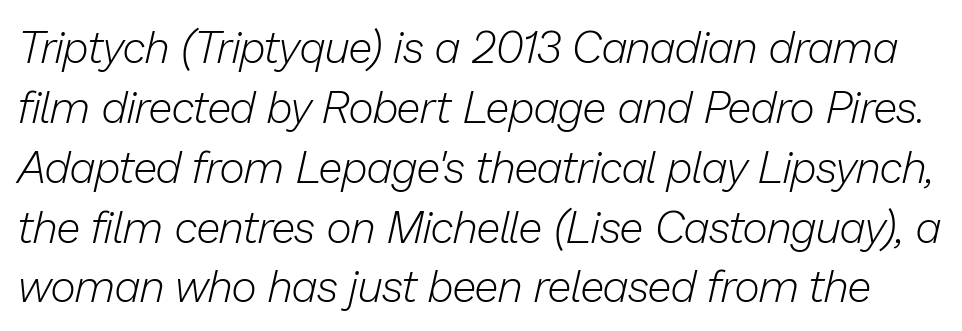
Q: Is the text bold? A: No.
Q: Is the text italic (slanted)? A: Yes, it leans right by about 13 degrees.
Q: Is the text underlined? A: No.
Q: Is the spacing between letters normal or unusually wide? A: Normal.
Q: Is the spacing between lines tight, normal or loose? A: Normal.
Q: Width (condensed, normal, or wide)? A: Normal.
Q: Stroke contrast? A: Low.
Q: x-height? A: Medium.
Q: Monospaced? A: No.
